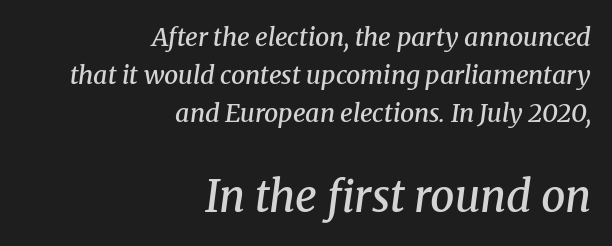
The image shows 43 px semibold serif type, italic (leaning right); set right-aligned, normal line spacing (1.52x), normal letter spacing, not underlined; the second (bottom) block is 1.72x larger; medium stroke contrast and a medium x-height.
